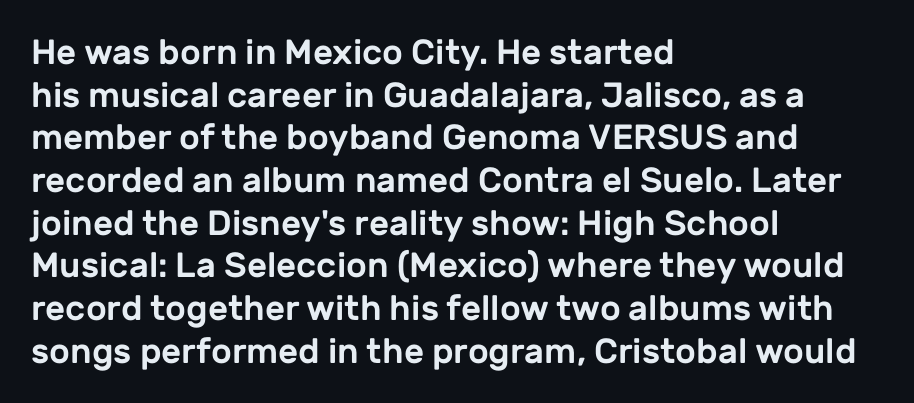
Each letter keeps its own natural width here, so spacing adapts to shape. Notice how the stems are strictly vertical — no italics here. Compared with a centered layout, this one pins lines to the left instead. The string is rendered with underlining switched off.
